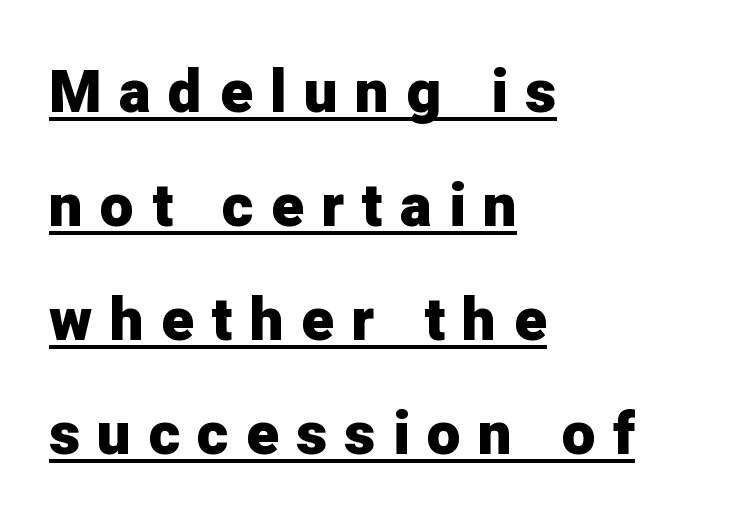
{"serif": "no", "italic": "no", "bold": "yes", "weight": "heavy", "width": "normal", "stroke_contrast": "low", "x_height": "medium", "monospaced": "no", "underline": "yes", "align": "left", "line_spacing": "loose", "line_spacing_ratio": 1.9, "letter_spacing": "wide", "letter_spacing_em": 0.29, "glyph_px": 60}
